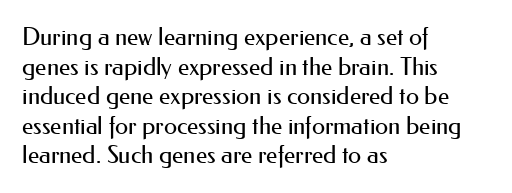
{"italic": "no", "bold": "no", "underline": "no", "align": "left", "line_spacing_ratio": 1.23, "letter_spacing": "normal", "letter_spacing_em": 0.0, "glyph_px": 24}
